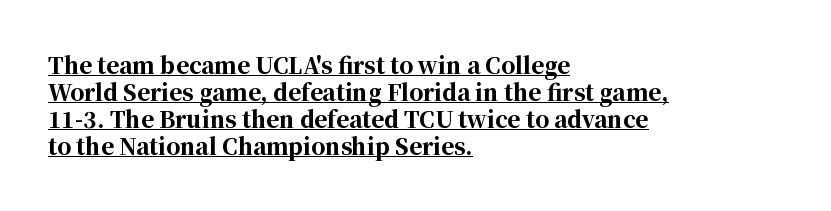
Q: Is the text bold? A: Yes.
Q: Is the text italic (slanted)? A: No, it is upright.
Q: Is the text underlined? A: Yes.
Q: How is the paragraph aligned? A: Left-aligned.
Q: Is the spacing between letters normal or unusually wide? A: Normal.
